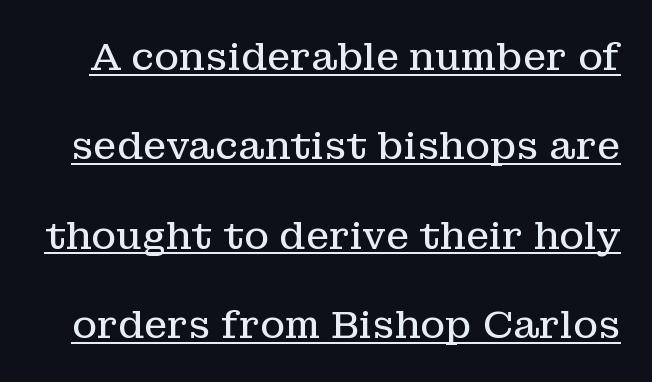
The image shows 38 px regular-weight serif type, upright; set loose line spacing (2.35x), normal letter spacing, underlined; low stroke contrast and a medium x-height.
